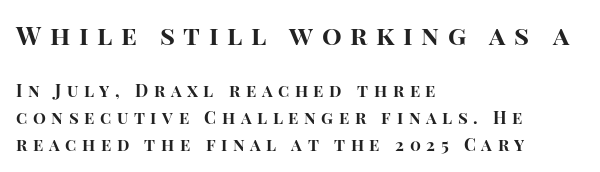
Q: Is the text bold? A: Yes.
Q: Is the text italic (slanted)? A: No, it is upright.
Q: Is the text underlined? A: No.
Q: How is the paragraph aligned? A: Left-aligned.
Q: Is the spacing between letters normal or unusually wide? A: Unusually wide.
Q: Is the spacing between lines tight, normal or loose? A: Normal.
Q: Which block of text is set in a larger size, the first (top) or the second (bottom)? A: The first (top) one.
